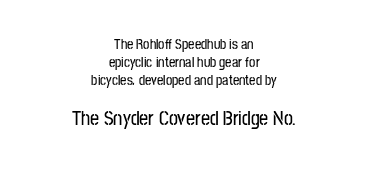
The paragraph has two soft edges and a firm central axis. The type sits square on the baseline with zero lean. A clean baseline with only descenders dipping below it. The lower block of text is set noticeably larger than the block above it. Leading: standard.
